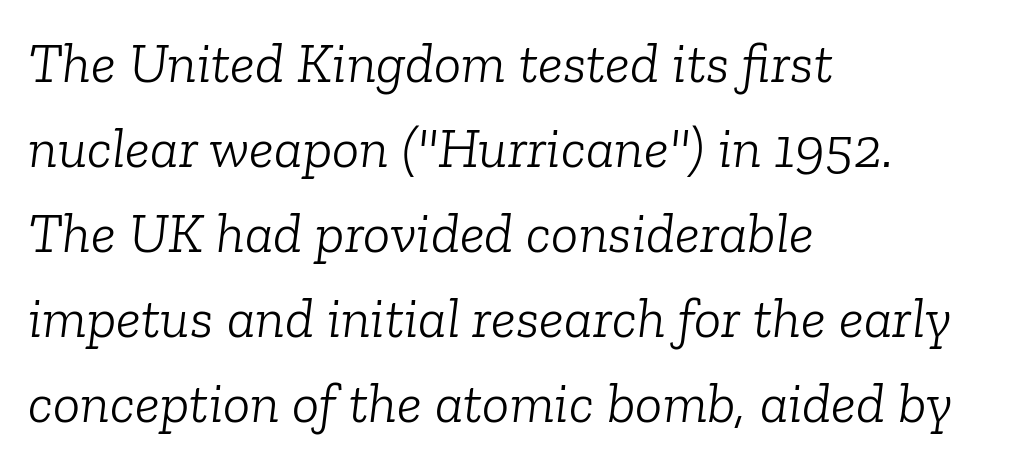
Q: Is the text bold? A: No.
Q: Is the text italic (slanted)? A: Yes, it leans right by about 6 degrees.
Q: Is the typeface a serif or a sans-serif typeface? A: Serif.
Q: Is the text underlined? A: No.
Q: How is the paragraph aligned? A: Left-aligned.
Q: Is the spacing between letters normal or unusually wide? A: Normal.
Q: Is the spacing between lines tight, normal or loose? A: Normal.
Q: Width (condensed, normal, or wide)? A: Normal.
Q: Stroke contrast? A: Low.
Q: x-height? A: Medium.
Q: Monospaced? A: No.
